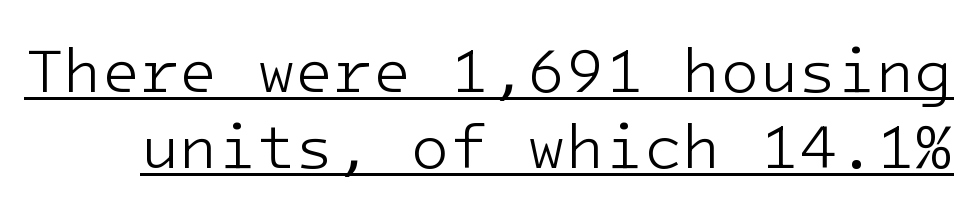
{"serif": "no", "italic": "no", "bold": "no", "weight": "light", "width": "normal", "stroke_contrast": "low", "x_height": "medium", "monospaced": "yes", "underline": "yes", "line_spacing_ratio": 1.2, "letter_spacing": "normal", "letter_spacing_em": 0.0, "glyph_px": 63}
